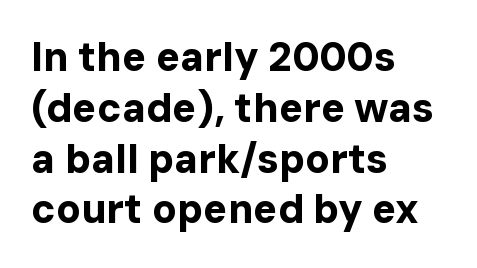
Honestly, the letter spacing is just normal — you wouldn't notice it. Unmarked baselines from the first word to the last. Horizontal bands of white between lines are of average thickness. The face used here has the dense, thick strokes of a bold. The specimen reads as upright at a glance.
